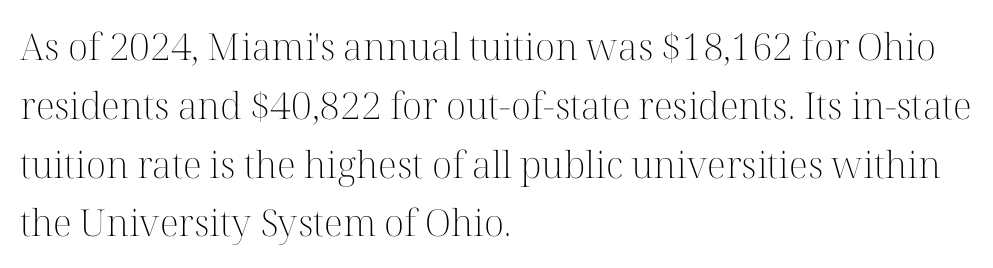
Horizontally, the lines are justified to the leading edge only. Check under the words: just untouched page. This block has exactly the height ordinary leading produces. Letters have the restrained weight of plain body copy at most.
